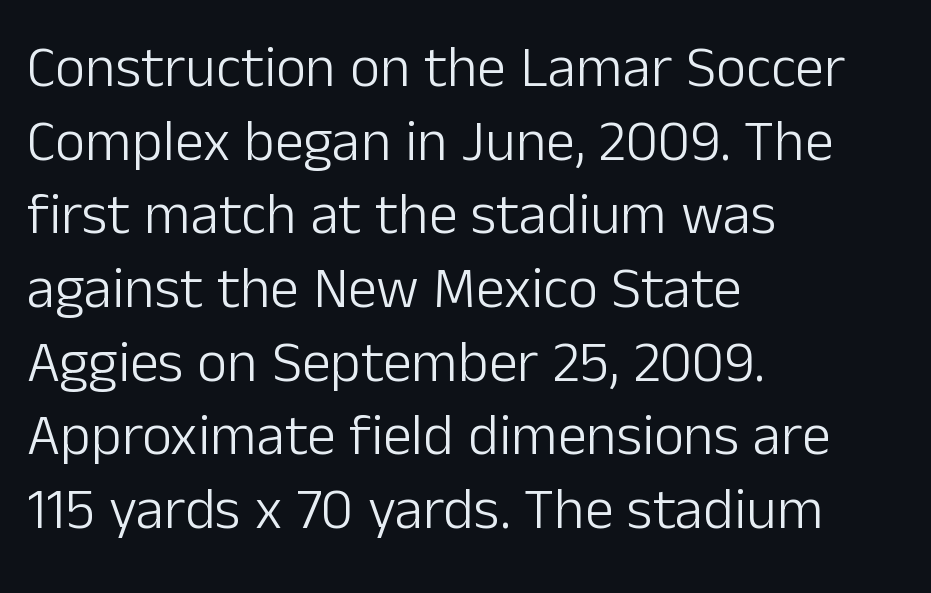
Q: Is the text bold? A: No.
Q: Is the text italic (slanted)? A: No, it is upright.
Q: Is the typeface a serif or a sans-serif typeface? A: Sans-serif.
Q: Is the text underlined? A: No.
Q: How is the paragraph aligned? A: Left-aligned.
Q: Is the spacing between letters normal or unusually wide? A: Normal.
Q: Is the spacing between lines tight, normal or loose? A: Normal.
Q: Width (condensed, normal, or wide)? A: Normal.
Q: Stroke contrast? A: Low.
Q: x-height? A: Medium.
Q: Monospaced? A: No.
